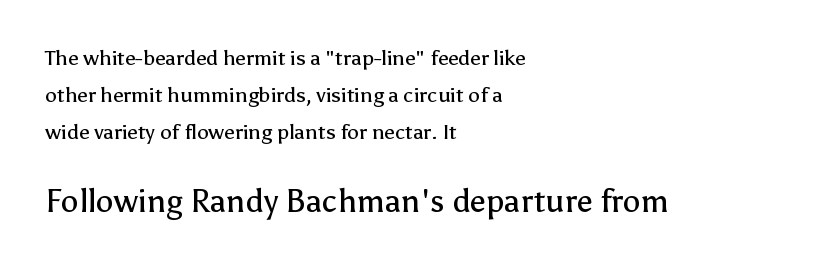
Horizontally, the lines are justified to the leading edge only. The passage shown is typeset with a sans-serif family. Character widths vary here, with narrow letters taking less room than wide ones. Descender tails drop into unmarked territory.
